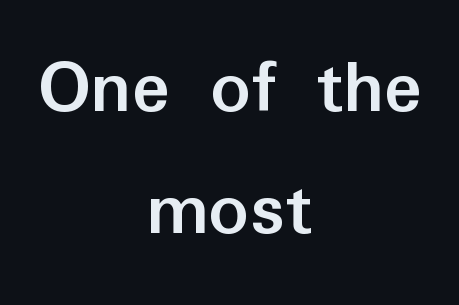
{"serif": "no", "italic": "no", "bold": "yes", "weight": "semibold", "width": "normal", "stroke_contrast": "low", "x_height": "medium", "monospaced": "no", "underline": "no", "align": "center", "line_spacing": "normal", "line_spacing_ratio": 1.54, "letter_spacing": "normal", "letter_spacing_em": 0.0, "glyph_px": 79}
